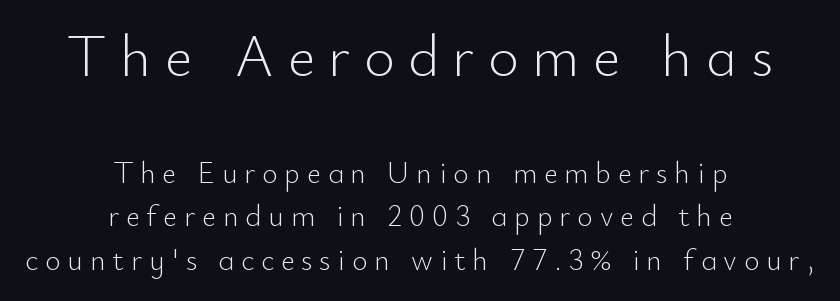
Q: Is the text bold? A: No.
Q: Is the text italic (slanted)? A: No, it is upright.
Q: Is the typeface a serif or a sans-serif typeface? A: Sans-serif.
Q: Is the text underlined? A: No.
Q: How is the paragraph aligned? A: Centered.
Q: Is the spacing between letters normal or unusually wide? A: Unusually wide.
Q: Is the spacing between lines tight, normal or loose? A: Normal.
Q: Which block of text is set in a larger size, the first (top) or the second (bottom)? A: The first (top) one.
Q: Width (condensed, normal, or wide)? A: Normal.
Q: Stroke contrast? A: Low.
Q: x-height? A: Small.
Q: Monospaced? A: No.
